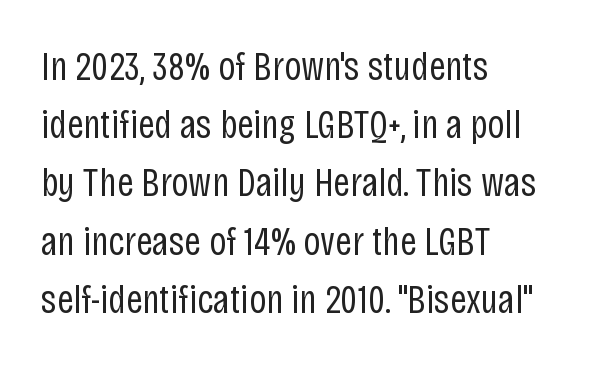
Q: Is the text bold? A: No.
Q: Is the text italic (slanted)? A: No, it is upright.
Q: Is the typeface a serif or a sans-serif typeface? A: Sans-serif.
Q: Is the text underlined? A: No.
Q: How is the paragraph aligned? A: Left-aligned.
Q: Is the spacing between letters normal or unusually wide? A: Normal.
Q: Is the spacing between lines tight, normal or loose? A: Normal.
Q: Width (condensed, normal, or wide)? A: Condensed.
Q: Stroke contrast? A: Low.
Q: x-height? A: Large.
Q: Monospaced? A: No.
